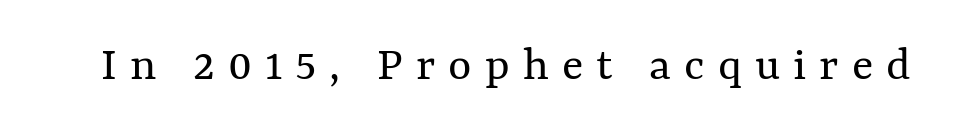
The image shows 50 px regular-weight type, upright; set unusually wide letter spacing (+0.26 em), not underlined; medium stroke contrast and a medium x-height.
